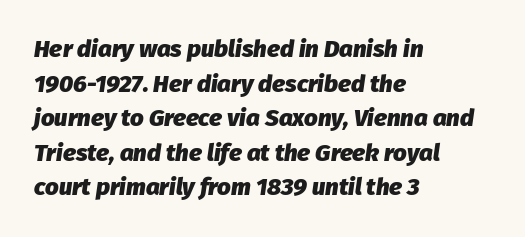
{"italic": "yes", "lean": "right", "slant_degrees": 8, "bold": "yes", "underline": "no", "align": "left", "line_spacing": "normal", "line_spacing_ratio": 1.44, "letter_spacing": "normal", "letter_spacing_em": 0.0, "glyph_px": 24}
